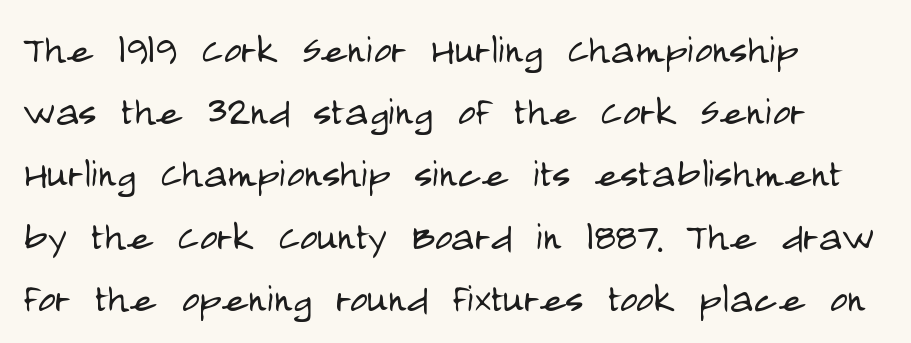
Q: Is the text bold? A: No.
Q: Is the text italic (slanted)? A: No, it is upright.
Q: Is the typeface a serif or a sans-serif typeface? A: Sans-serif.
Q: Is the text underlined? A: No.
Q: How is the paragraph aligned? A: Left-aligned.
Q: Is the spacing between letters normal or unusually wide? A: Normal.
Q: Is the spacing between lines tight, normal or loose? A: Normal.
Q: Width (condensed, normal, or wide)? A: Condensed.
Q: Stroke contrast? A: Low.
Q: x-height? A: Large.
Q: Monospaced? A: No.
